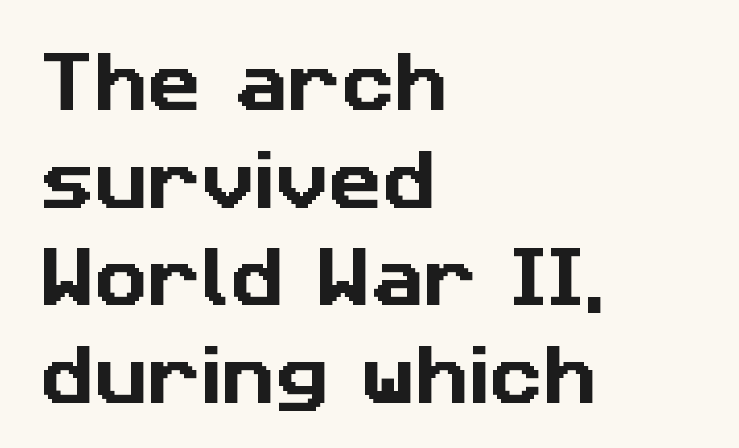
Q: Is the typeface a serif or a sans-serif typeface? A: Sans-serif.
Q: Is the text underlined? A: No.
Q: How is the paragraph aligned? A: Left-aligned.
Q: Is the spacing between letters normal or unusually wide? A: Normal.
Q: Is the spacing between lines tight, normal or loose? A: Normal.
Q: Width (condensed, normal, or wide)? A: Normal.
Q: Stroke contrast? A: Low.
Q: x-height? A: Medium.
Q: Monospaced? A: No.
